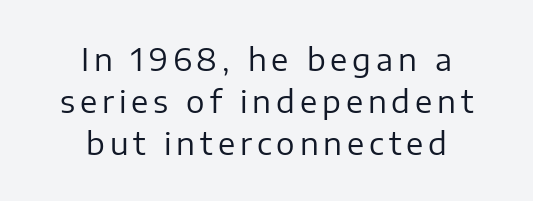
The image shows 31 px regular-weight sans-serif type, upright; set centered, normal line spacing (1.35x), not underlined; low stroke contrast and a medium x-height.
